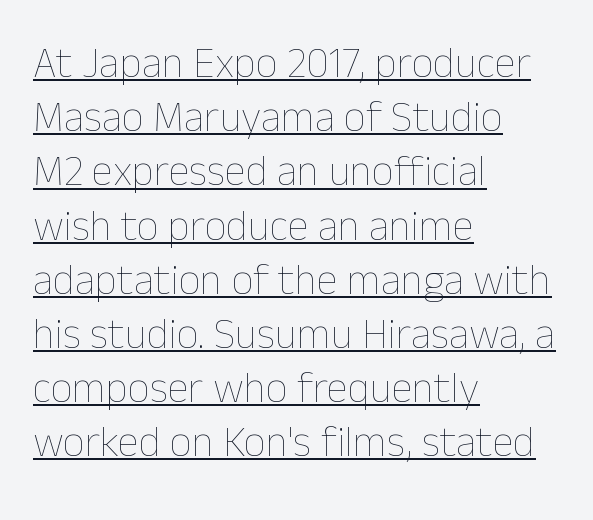
The image shows 43 px thin type, upright; set left-aligned, normal line spacing (1.26x), normal letter spacing, underlined; low stroke contrast and a medium x-height.
